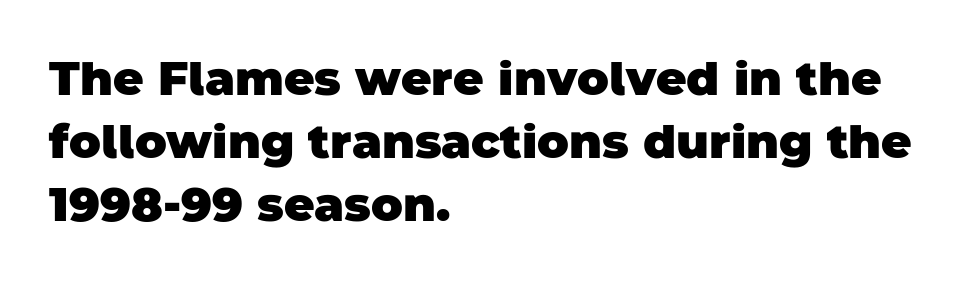
Here the designer chose a conventional face with non-uniform glyph widths. Letter spacing: default. Notice how descenders clear the ascenders below comfortably — that's standard leading. One-word summary of the alignment: left. Plain, unruled lines of type.
